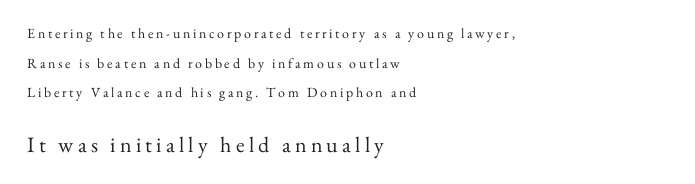
Q: Is the text bold? A: No.
Q: Is the text italic (slanted)? A: No, it is upright.
Q: Is the text underlined? A: No.
Q: How is the paragraph aligned? A: Left-aligned.
Q: Is the spacing between lines tight, normal or loose? A: Loose.
Q: Which block of text is set in a larger size, the first (top) or the second (bottom)? A: The second (bottom) one.
